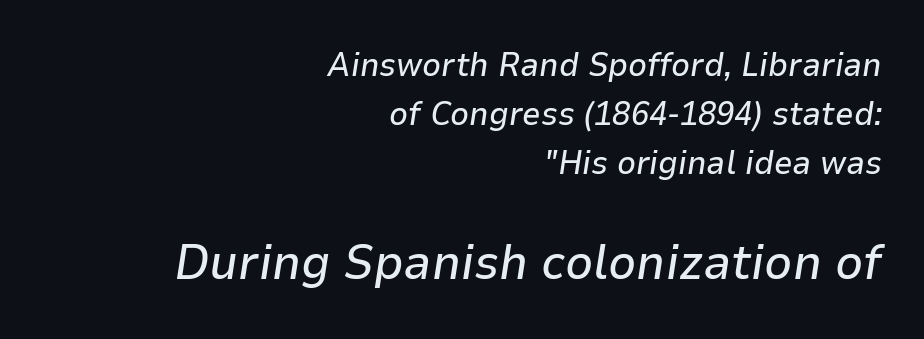
{"italic": "yes", "lean": "right", "slant_degrees": 9, "width": "normal", "stroke_contrast": "low", "x_height": "medium", "monospaced": "no", "underline": "no", "align": "right", "line_spacing": "normal", "line_spacing_ratio": 1.49, "letter_spacing": "normal", "letter_spacing_em": 0.0, "larger_block": "second", "size_ratio": 1.48, "glyph_px": 49}
